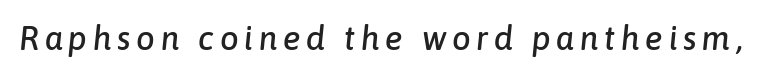
Notice how the stems are inclined rather than vertical — that's the hallmark of italics. This sample has the flowing, uneven cadence of proportional lettering. Descenders hang freely into open space.
